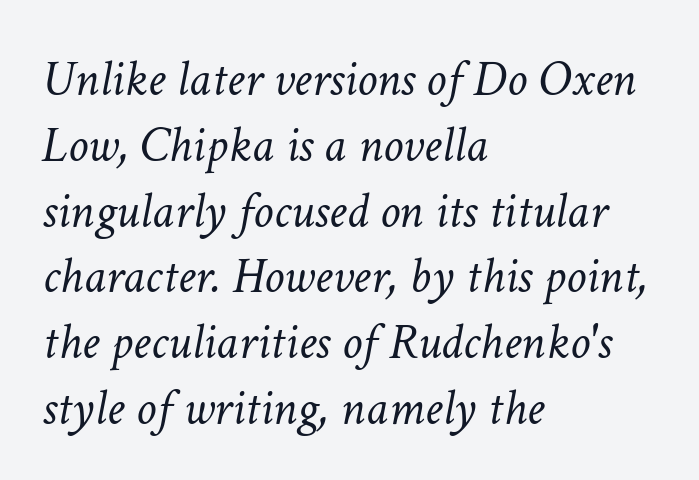
Q: Is the text bold? A: No.
Q: Is the text italic (slanted)? A: Yes, it leans right by about 11 degrees.
Q: Is the text underlined? A: No.
Q: How is the paragraph aligned? A: Left-aligned.
Q: Is the spacing between letters normal or unusually wide? A: Normal.
Q: Is the spacing between lines tight, normal or loose? A: Normal.
Q: Width (condensed, normal, or wide)? A: Normal.
Q: Stroke contrast? A: Low.
Q: x-height? A: Medium.
Q: Monospaced? A: No.
